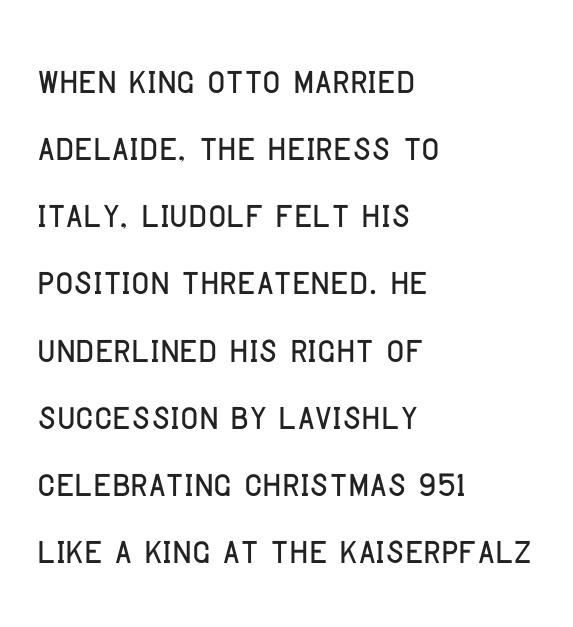
{"serif": "no", "italic": "no", "width": "condensed", "stroke_contrast": "low", "x_height": "large", "monospaced": "no", "underline": "no", "align": "left", "line_spacing": "normal", "line_spacing_ratio": 1.37, "letter_spacing": "normal", "letter_spacing_em": 0.0, "glyph_px": 49}
